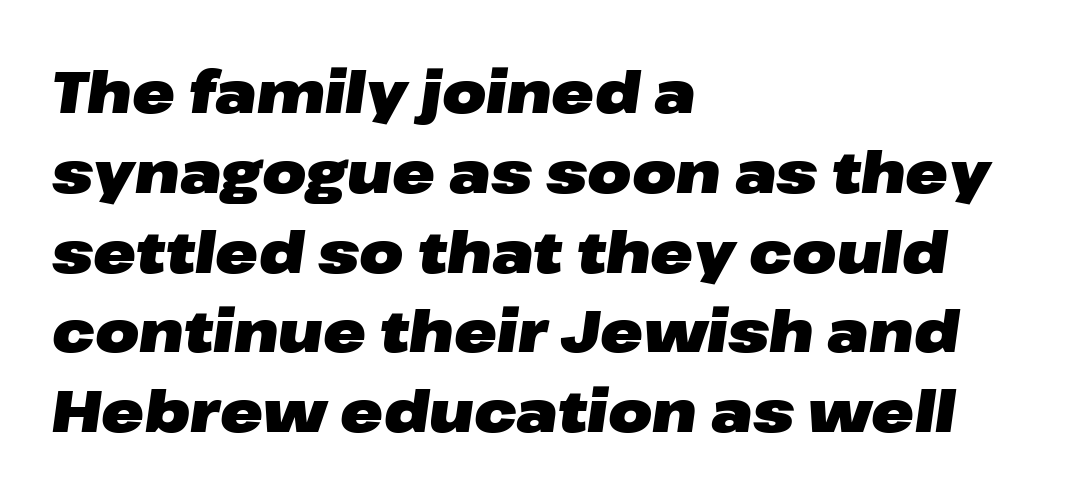
The letters are bold, with thick, heavy strokes. Caption: standard tracking, unaltered. The text block is weighted toward the left margin, trailing off unevenly rightward. The font's italic variant was chosen for this text. The area under the type is left untouched.
